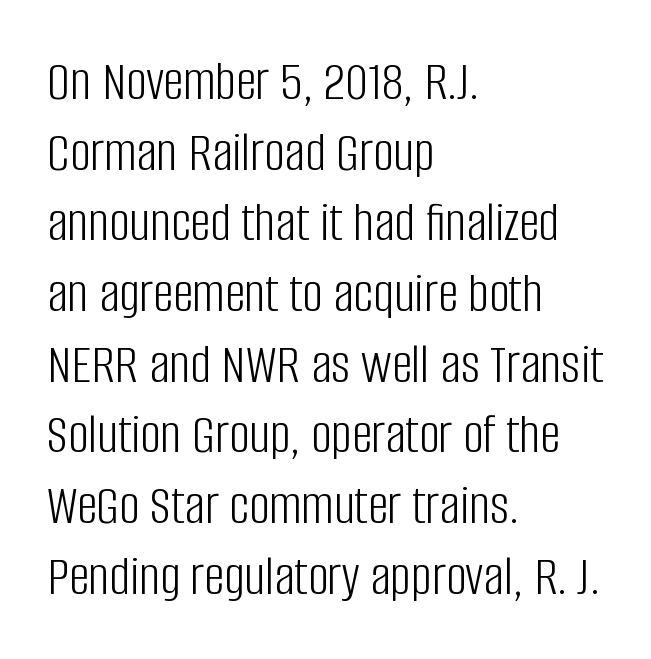
Decoration check: the copy has no underline. The lines are quadded left. To sum up the face: it is a sans, with no serifs. Is this a fixed-width face? No — the glyphs have proportional, varying widths.
